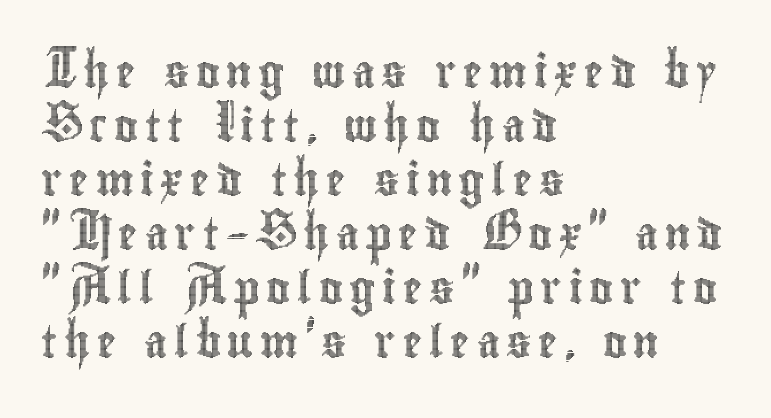
A typesetter would call this proportional, since set widths differ per character. Left-aligned paragraph, ragged on the right. The leading is moderate, giving the passage an even texture. The letters stand upright; this is a roman face. The specimen omits any rule beneath the text block's lines. Here the glyphs are tracked loosely, breaking word shapes into spaced letters.
